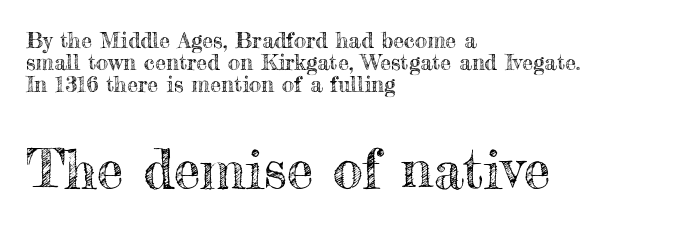
Q: Is the text italic (slanted)? A: No, it is upright.
Q: Is the text underlined? A: No.
Q: How is the paragraph aligned? A: Left-aligned.
Q: Is the spacing between letters normal or unusually wide? A: Normal.
Q: Is the spacing between lines tight, normal or loose? A: Tight.
Q: Which block of text is set in a larger size, the first (top) or the second (bottom)? A: The second (bottom) one.
Q: Width (condensed, normal, or wide)? A: Normal.
Q: x-height? A: Small.
Q: Monospaced? A: No.
